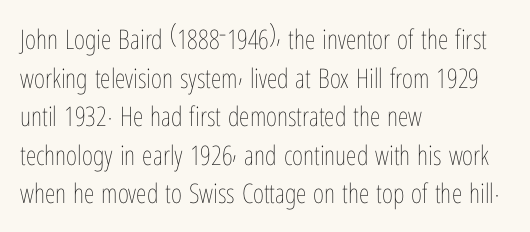
Q: Is the text bold? A: No.
Q: Is the text italic (slanted)? A: No, it is upright.
Q: Is the text underlined? A: No.
Q: How is the paragraph aligned? A: Left-aligned.
Q: Is the spacing between letters normal or unusually wide? A: Normal.
Q: Is the spacing between lines tight, normal or loose? A: Normal.
